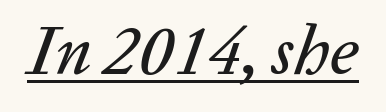
Q: Is the text italic (slanted)? A: Yes, it leans right by about 20 degrees.
Q: Is the text underlined? A: Yes.
Q: Is the spacing between letters normal or unusually wide? A: Normal.
Q: Width (condensed, normal, or wide)? A: Normal.
Q: Stroke contrast? A: Low.
Q: x-height? A: Medium.
Q: Monospaced? A: No.
